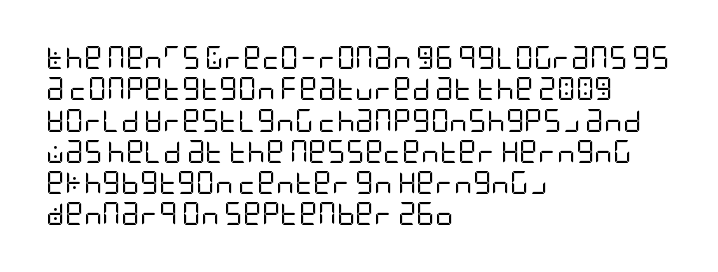
The image shows 23 px text type, upright; set left-aligned, normal line spacing (1.36x), normal letter spacing, not underlined.
